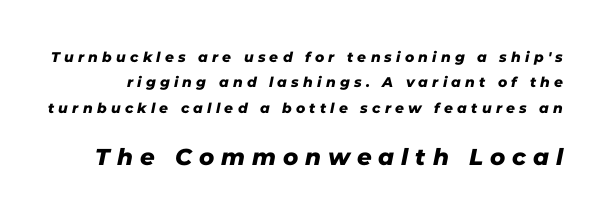
Q: Is the text underlined? A: No.
Q: Is the spacing between letters normal or unusually wide? A: Unusually wide.
Q: Which block of text is set in a larger size, the first (top) or the second (bottom)? A: The second (bottom) one.
